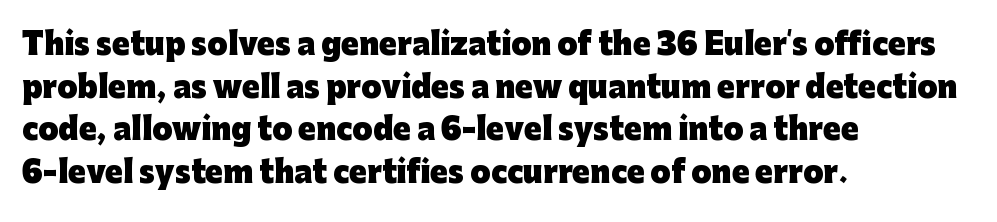
{"serif": "no", "italic": "no", "bold": "yes", "weight": "heavy", "width": "normal", "stroke_contrast": "low", "x_height": "medium", "monospaced": "no", "underline": "no", "align": "left", "line_spacing": "normal", "line_spacing_ratio": 1.47, "letter_spacing": "normal", "letter_spacing_em": 0.0, "glyph_px": 29}
